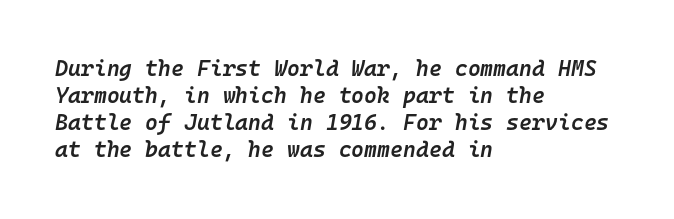
The image shows 22 px text type, italic (leaning right); set left-aligned, line spacing 1.23x, normal letter spacing, not underlined.
